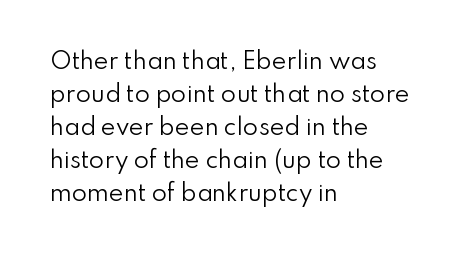
{"italic": "no", "bold": "no", "underline": "no", "align": "left", "line_spacing": "normal", "line_spacing_ratio": 1.5, "letter_spacing": "normal", "letter_spacing_em": 0.0, "glyph_px": 22}
